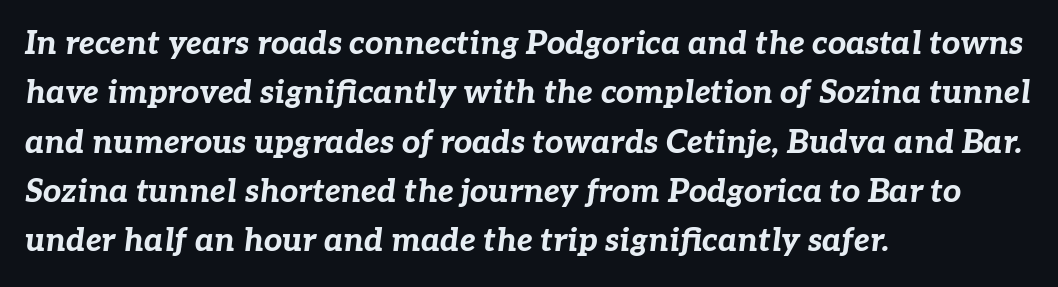
The image shows 32 px bold type, italic (leaning right); set left-aligned, normal line spacing (1.54x), normal letter spacing, not underlined; low stroke contrast and a medium x-height.
